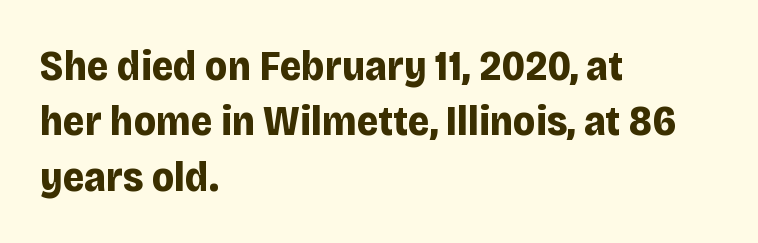
The type is set solid horizontally, with unmodified tracking. The text was rendered using a sans face with plain stroke endings. Varying glyph widths throughout — classic text-font behaviour. Summary of weight: heavy, a full bold. Does the copy run flush right? No — it runs flush left.
